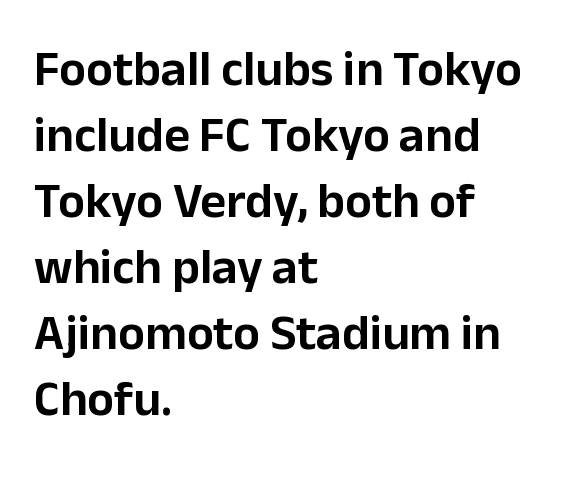
Q: Is the text italic (slanted)? A: No, it is upright.
Q: Is the typeface a serif or a sans-serif typeface? A: Sans-serif.
Q: Is the text underlined? A: No.
Q: How is the paragraph aligned? A: Left-aligned.
Q: Is the spacing between letters normal or unusually wide? A: Normal.
Q: Is the spacing between lines tight, normal or loose? A: Normal.
Q: Width (condensed, normal, or wide)? A: Normal.
Q: Stroke contrast? A: Low.
Q: x-height? A: Medium.
Q: Monospaced? A: No.
